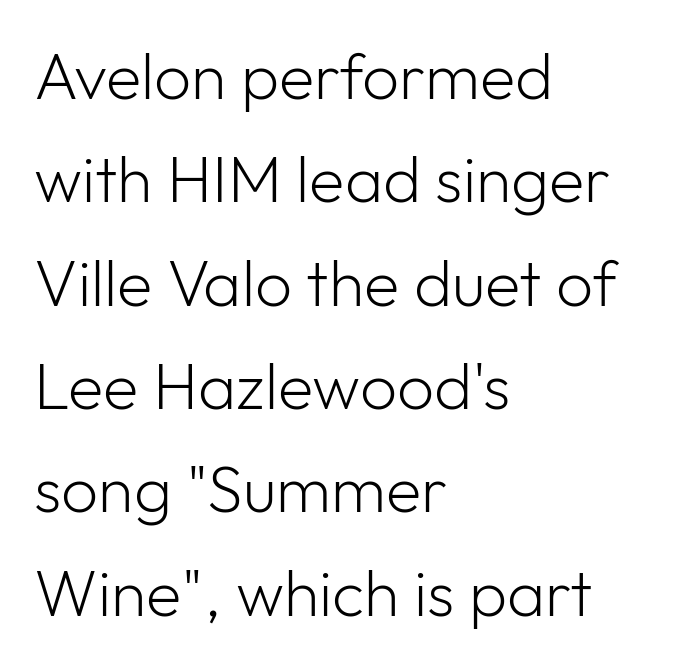
The words here are not underlined. Each word holds together tightly as a unit, with standard inter-letter gaps. Regarding leading, the lines here are spaced in the standard way. A typesetter would call this proportional, since set widths differ per character. If you drew a line through each stem, it would be perfectly vertical. Teacher's note: observe the even left margin — that is flush-left alignment.
